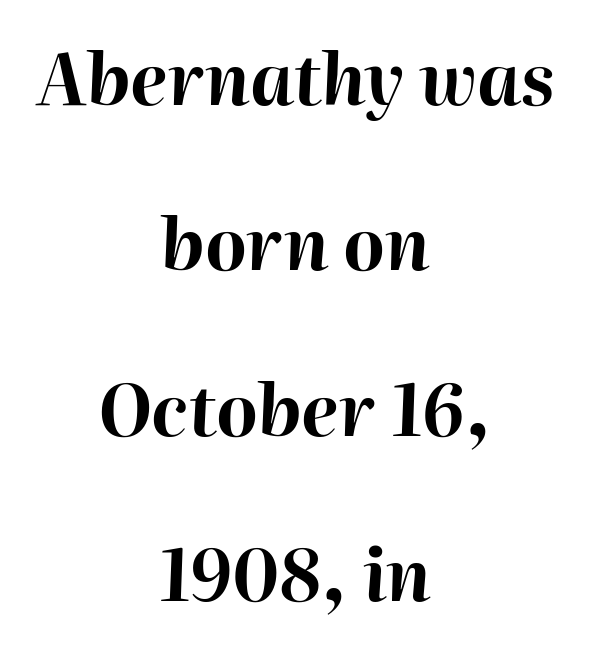
{"italic": "yes", "lean": "right", "slant_degrees": 2, "bold": "yes", "weight": "bold", "width": "normal", "stroke_contrast": "high", "x_height": "medium", "monospaced": "no", "underline": "no", "align": "center", "line_spacing": "loose", "line_spacing_ratio": 2.33, "letter_spacing": "normal", "letter_spacing_em": 0.0, "glyph_px": 71}
